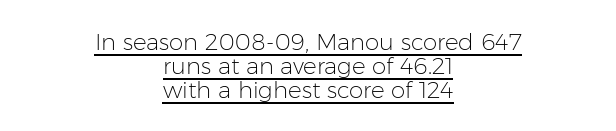
{"italic": "no", "bold": "no", "underline": "yes", "align": "center", "line_spacing": "tight", "line_spacing_ratio": 1.04, "letter_spacing": "normal", "letter_spacing_em": 0.0, "glyph_px": 23}
